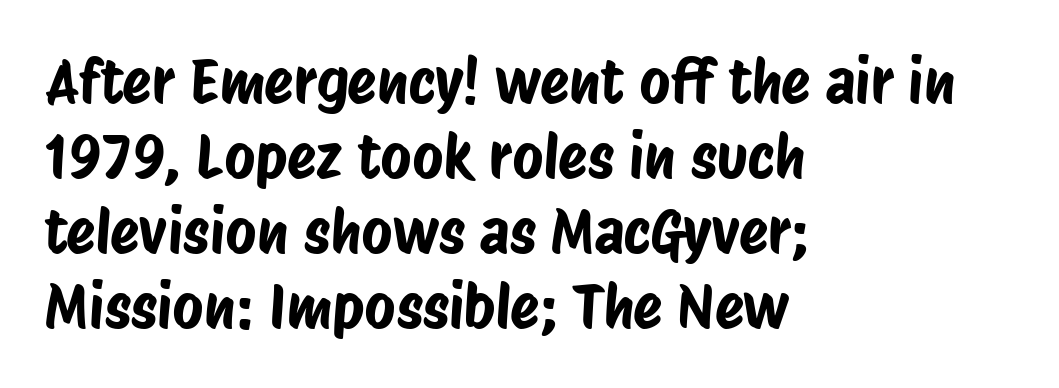
This block has exactly the height ordinary leading produces. Horizontally, the lines are justified to the leading edge only. Glyph-to-glyph distance matches everyday printed text. Proportional: the letters do not fall into vertical columns.
